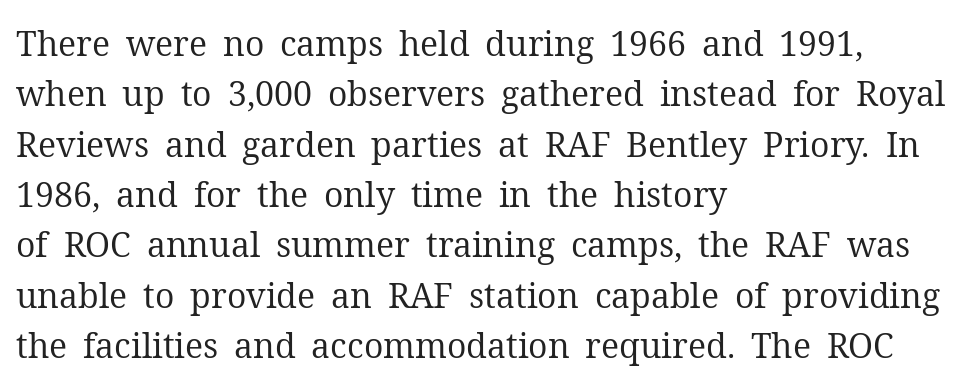
Q: Is the text bold? A: No.
Q: Is the text italic (slanted)? A: No, it is upright.
Q: Is the typeface a serif or a sans-serif typeface? A: Serif.
Q: Is the text underlined? A: No.
Q: How is the paragraph aligned? A: Left-aligned.
Q: Is the spacing between letters normal or unusually wide? A: Normal.
Q: Is the spacing between lines tight, normal or loose? A: Normal.
Q: Width (condensed, normal, or wide)? A: Normal.
Q: Stroke contrast? A: Medium.
Q: x-height? A: Medium.
Q: Monospaced? A: No.
